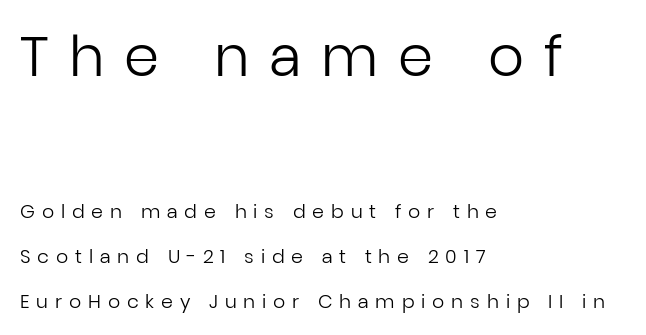
Q: Is the text bold? A: No.
Q: Is the text italic (slanted)? A: No, it is upright.
Q: Is the typeface a serif or a sans-serif typeface? A: Sans-serif.
Q: Is the text underlined? A: No.
Q: How is the paragraph aligned? A: Left-aligned.
Q: Is the spacing between letters normal or unusually wide? A: Unusually wide.
Q: Is the spacing between lines tight, normal or loose? A: Loose.
Q: Which block of text is set in a larger size, the first (top) or the second (bottom)? A: The first (top) one.
Q: Width (condensed, normal, or wide)? A: Normal.
Q: Stroke contrast? A: Low.
Q: x-height? A: Medium.
Q: Monospaced? A: No.
